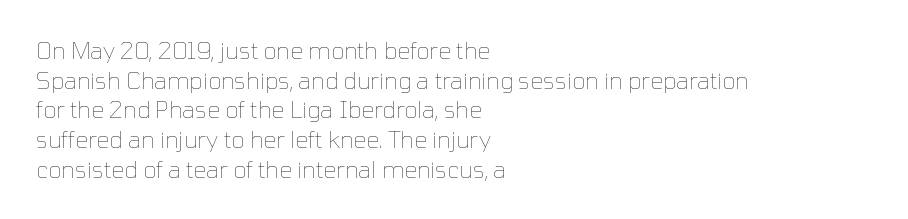
The lines sit at an ordinary, default distance from one another. The rag falls on the right side of this text block. The characters are drawn with everyday or finer stroke widths. Descender tails drop into unmarked territory.
